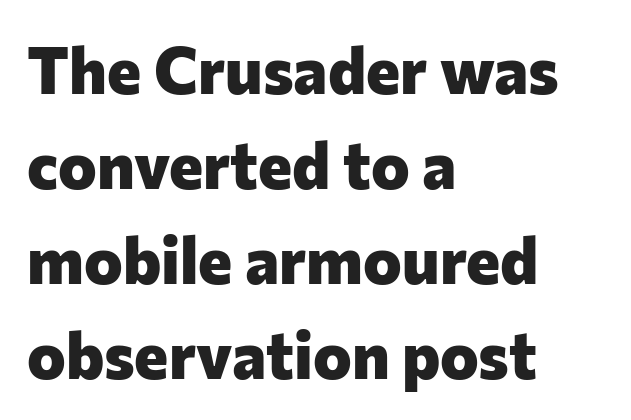
Q: Is the text bold? A: Yes.
Q: Is the text italic (slanted)? A: No, it is upright.
Q: Is the typeface a serif or a sans-serif typeface? A: Sans-serif.
Q: Is the text underlined? A: No.
Q: How is the paragraph aligned? A: Left-aligned.
Q: Is the spacing between letters normal or unusually wide? A: Normal.
Q: Is the spacing between lines tight, normal or loose? A: Normal.
Q: Width (condensed, normal, or wide)? A: Normal.
Q: Stroke contrast? A: Low.
Q: x-height? A: Medium.
Q: Monospaced? A: No.
